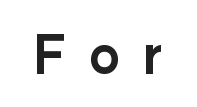
Rendered with straight, roman letterforms. Spacing verdict: proportional, widths tailored to each character. Loose tracking; the words dissolve into strings of separated letters. Descenders hang freely into open space. Strong, thick strokes mark this as bold type.
